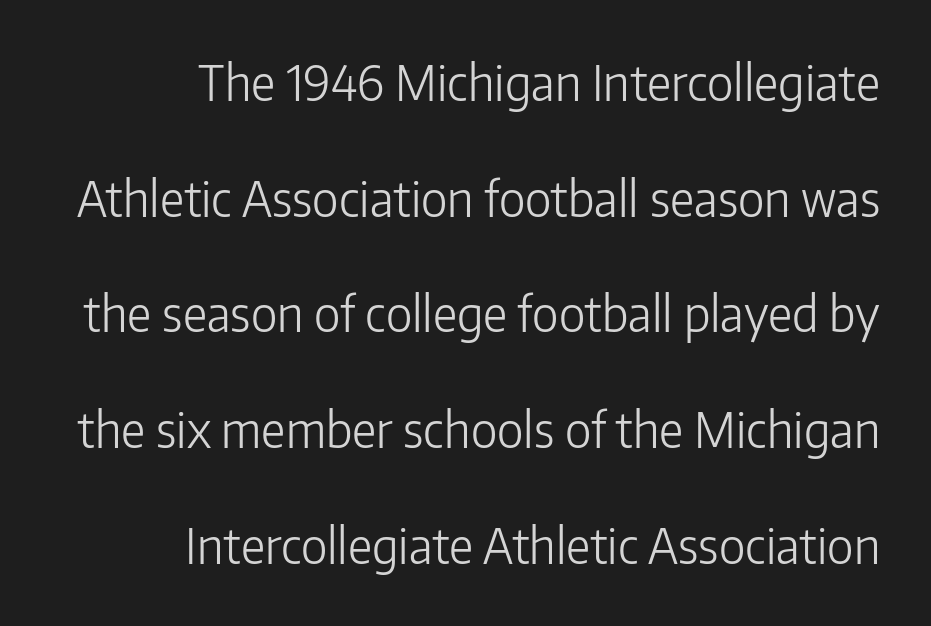
The type family on display is of the sans-serif kind. Line endings align vertically; line beginnings do not. These lines were composed using upright roman letters. Looks like regular typesetting: each glyph gets only the width it needs. The space beneath each line is pristine and unruled. Here the glyphs are tracked normally, forming tight word shapes.
